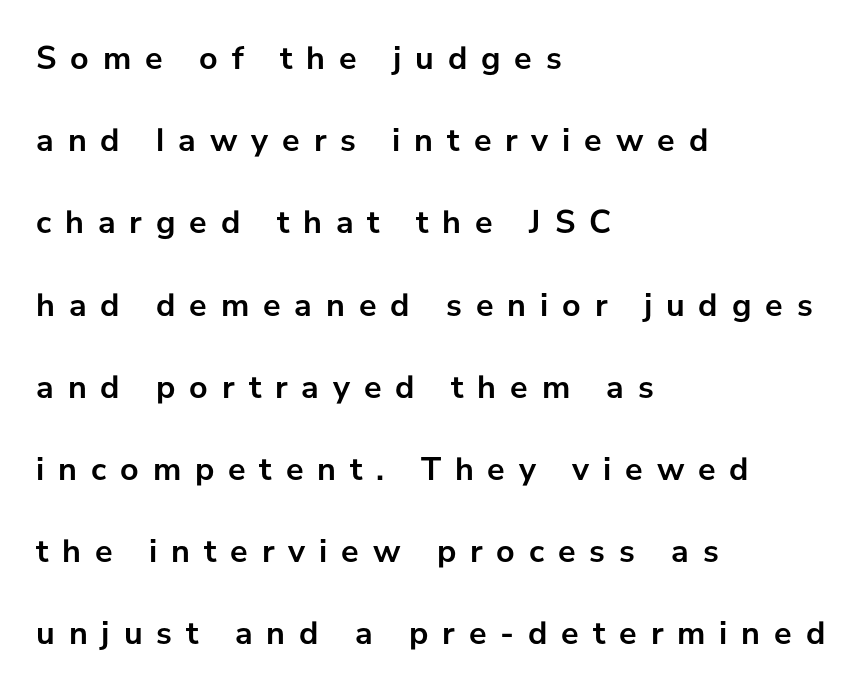
Q: Is the text bold? A: Yes.
Q: Is the text italic (slanted)? A: No, it is upright.
Q: Is the typeface a serif or a sans-serif typeface? A: Sans-serif.
Q: Is the text underlined? A: No.
Q: How is the paragraph aligned? A: Left-aligned.
Q: Is the spacing between letters normal or unusually wide? A: Unusually wide.
Q: Is the spacing between lines tight, normal or loose? A: Loose.
Q: Width (condensed, normal, or wide)? A: Normal.
Q: Stroke contrast? A: Low.
Q: x-height? A: Medium.
Q: Monospaced? A: No.
